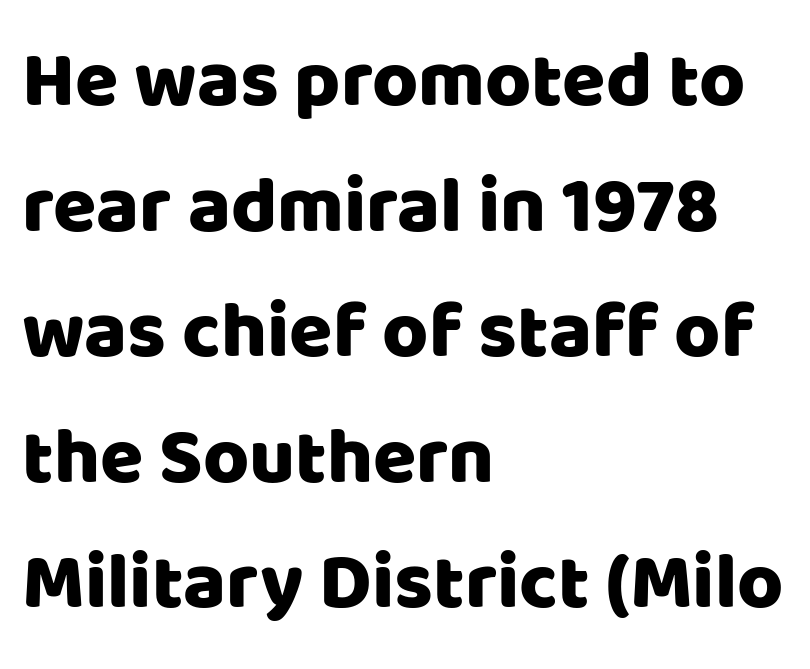
The letters stand upright; this is a roman face. How would I describe the line gaps? Plain and ordinary. Each letter keeps its own natural width here, so spacing adapts to shape. Observe the absence of serifs on each vertical stroke in this sample. These lines keep a tight, regular rhythm from letter to letter. Anything drawn beneath the words? Only blank space.
